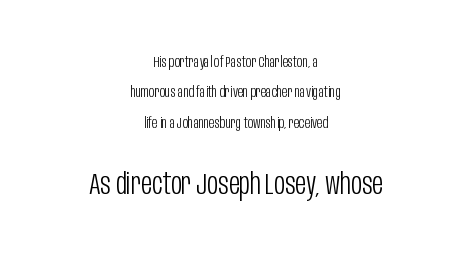
Q: Is the text bold? A: No.
Q: Is the text italic (slanted)? A: No, it is upright.
Q: Is the typeface a serif or a sans-serif typeface? A: Sans-serif.
Q: Is the text underlined? A: No.
Q: How is the paragraph aligned? A: Centered.
Q: Is the spacing between letters normal or unusually wide? A: Normal.
Q: Is the spacing between lines tight, normal or loose? A: Loose.
Q: Which block of text is set in a larger size, the first (top) or the second (bottom)? A: The second (bottom) one.
Q: Width (condensed, normal, or wide)? A: Condensed.
Q: Stroke contrast? A: Low.
Q: x-height? A: Large.
Q: Monospaced? A: No.
